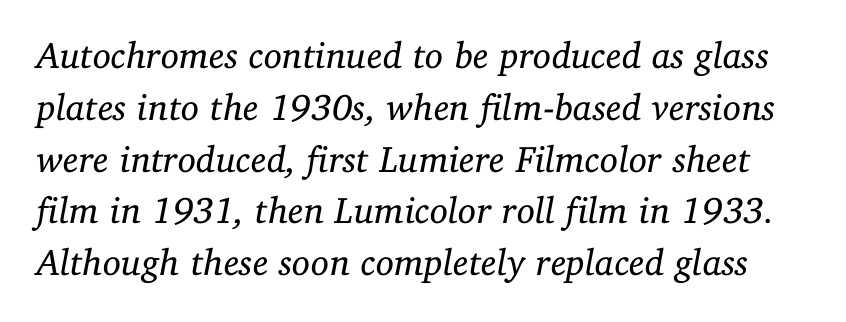
The image shows 37 px regular-weight serif type, italic (leaning right); set normal line spacing (1.4x), normal letter spacing, not underlined; low stroke contrast and a medium x-height.
